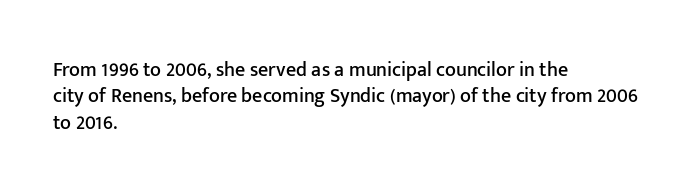
Q: Is the text italic (slanted)? A: No, it is upright.
Q: Is the text underlined? A: No.
Q: How is the paragraph aligned? A: Left-aligned.
Q: Is the spacing between letters normal or unusually wide? A: Normal.
Q: Is the spacing between lines tight, normal or loose? A: Normal.
